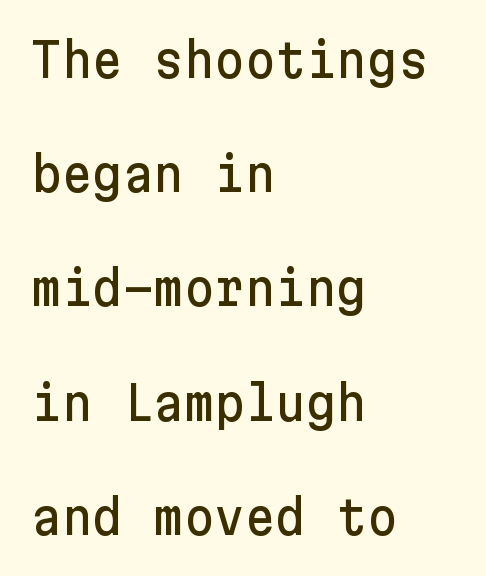
Horizontal bands of white between lines are thick stripes. The ragged edge is on the right, which tells us the setting is flush left. The gaps between neighbouring characters are ordinary and unremarkable. Notice how the stems are strictly vertical — no italics here.
